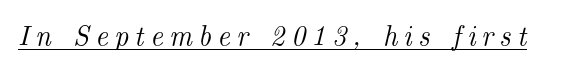
Q: Is the text italic (slanted)? A: Yes, it leans right by about 14 degrees.
Q: Is the typeface a serif or a sans-serif typeface? A: Serif.
Q: Is the text underlined? A: Yes.
Q: Is the spacing between letters normal or unusually wide? A: Unusually wide.
Q: Width (condensed, normal, or wide)? A: Normal.
Q: Stroke contrast? A: Medium.
Q: x-height? A: Small.
Q: Monospaced? A: No.
